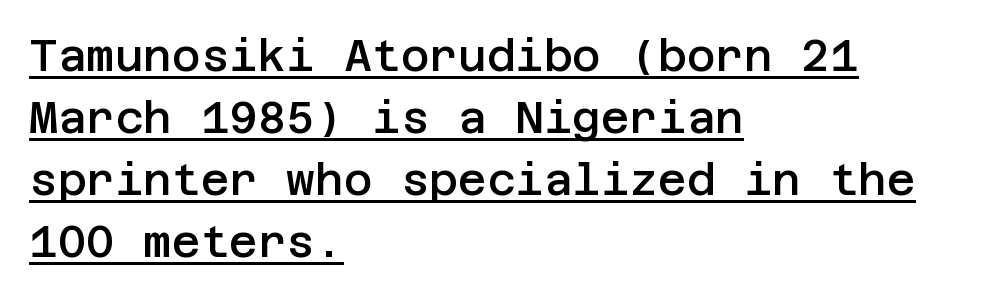
Students, observe: this is what conventionally led text looks like. Nobody touched the tracking dial on this one. The text block is weighted toward the left margin, trailing off unevenly rightward. Every word sits above its own underline. Italic? Not at all — the glyphs are vertical. The rendering uses a semibold face; strokes are thickened but not to full bold.
